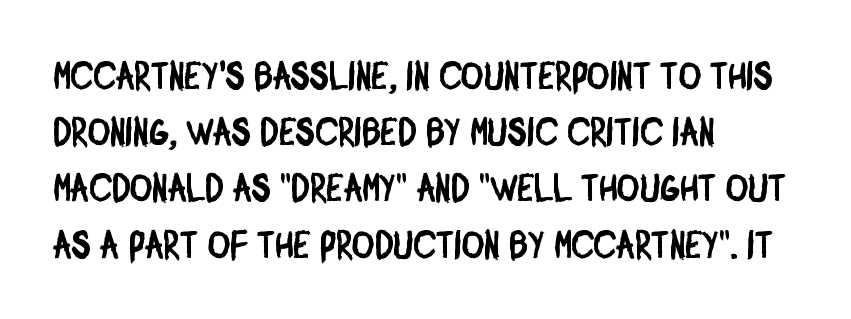
The image shows 38 px condensed sans-serif type; set left-aligned, normal line spacing (1.48x), normal letter spacing, not underlined; low stroke contrast and a large x-height.
